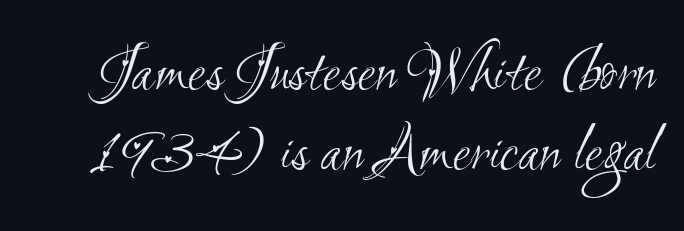
The image shows 66 px light, condensed sans-serif type; set line spacing 1.21x, normal letter spacing, not underlined; medium stroke contrast and a small x-height.
